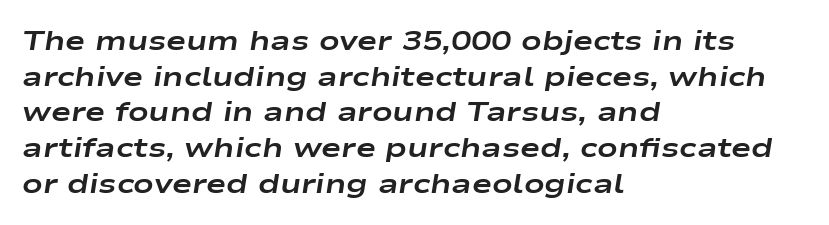
Horizontally, the lines are justified to the leading edge only. The specimen omits any rule beneath the text block's lines. Glyph-to-glyph distance matches everyday printed text. These lines were composed using italics.
